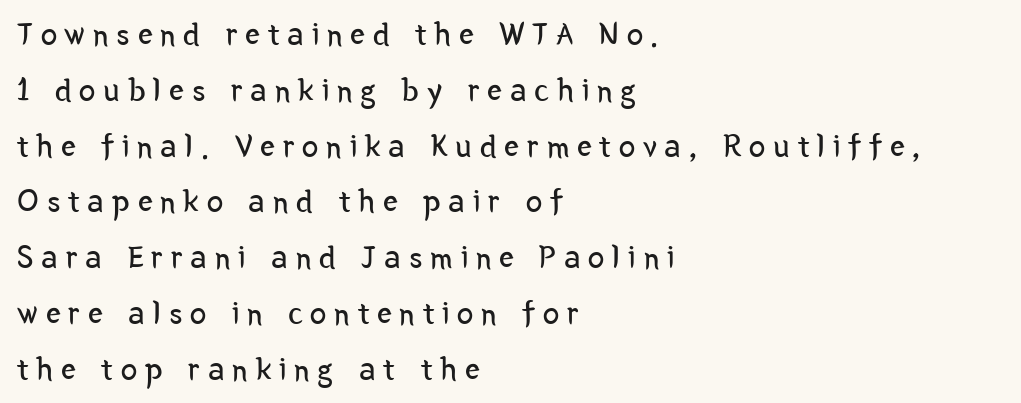
Q: Is the text bold? A: No.
Q: Is the text italic (slanted)? A: No, it is upright.
Q: Is the typeface a serif or a sans-serif typeface? A: Sans-serif.
Q: Is the text underlined? A: No.
Q: How is the paragraph aligned? A: Left-aligned.
Q: Is the spacing between letters normal or unusually wide? A: Unusually wide.
Q: Is the spacing between lines tight, normal or loose? A: Normal.
Q: Width (condensed, normal, or wide)? A: Condensed.
Q: Stroke contrast? A: Low.
Q: x-height? A: Medium.
Q: Monospaced? A: No.
